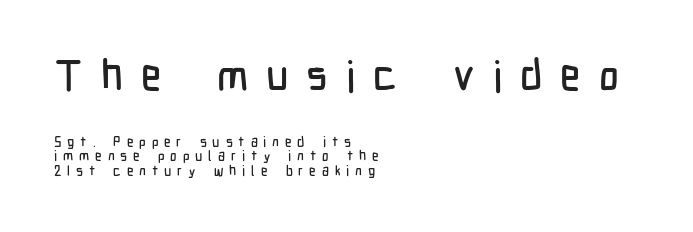
The image shows 43 px condensed sans-serif type, upright; set left-aligned, tight line spacing (1.05x), unusually wide letter spacing (+0.42 em), not underlined; the first (top) block is 3.07x larger; low stroke contrast and a medium x-height.
